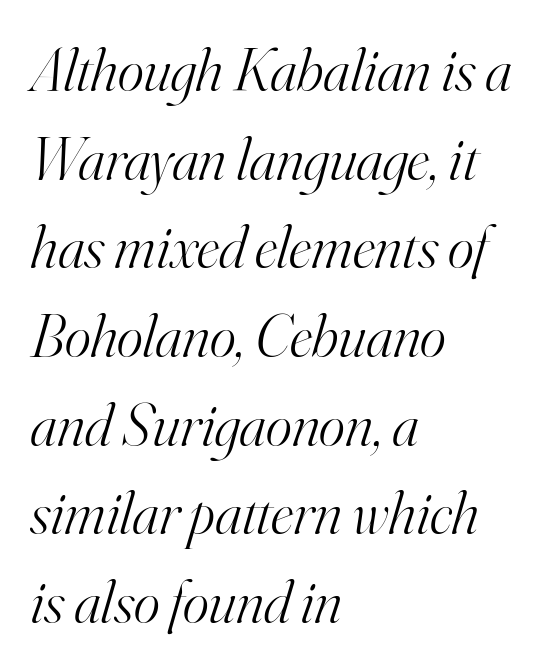
Horizontally, the lines are justified to the leading edge only. Has an underline been added? It has not. Letters have the restrained weight of plain body copy at most. The passage shown is typeset with a serif family. The passage shown leans; its letterforms are oblique. Line spacing here is normal.
